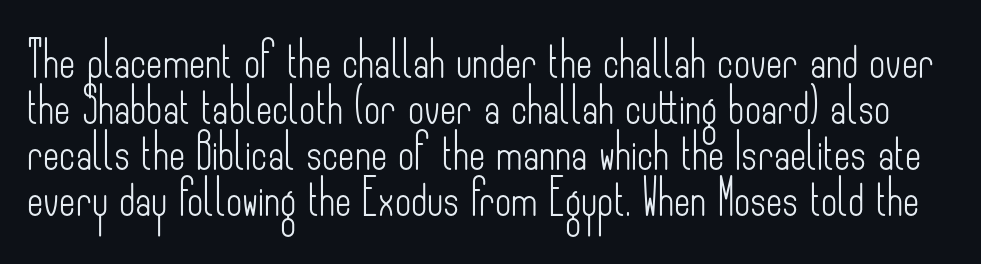
Honestly, there is no underline to notice here at all. What kind of face is this? One without serifs — a sans. No chunkiness to these letters — they're not bold. The letters stand upright; this is a roman face. Here the designer chose a conventional face with non-uniform glyph widths. Honestly, the row spacing looks completely unremarkable.
